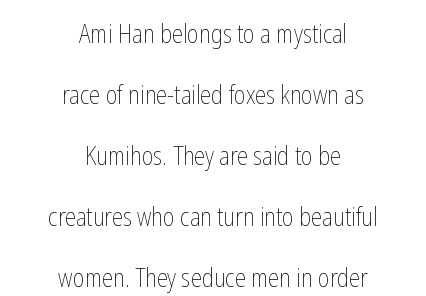
The image shows 25 px text type, upright; set centered, loose line spacing (2.44x), normal letter spacing, not underlined.
